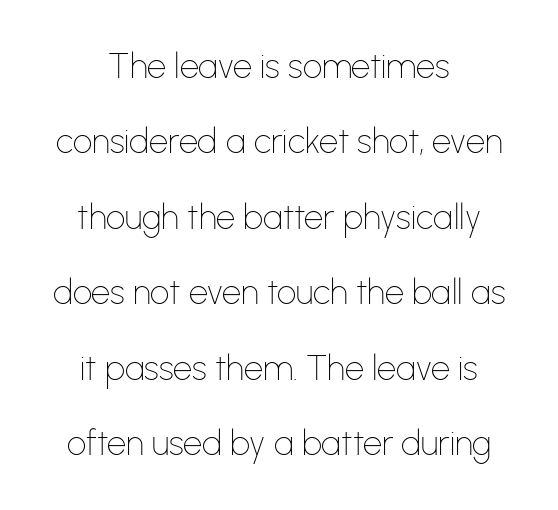
Serifs: no, the terminals of the letterforms are clean. Bold? No — there's no thickening of the strokes. Underlining? Definitely not there. Character widths vary here, with narrow letters taking less room than wide ones. Look at the tracking — it's just the regular setting, nothing added.
